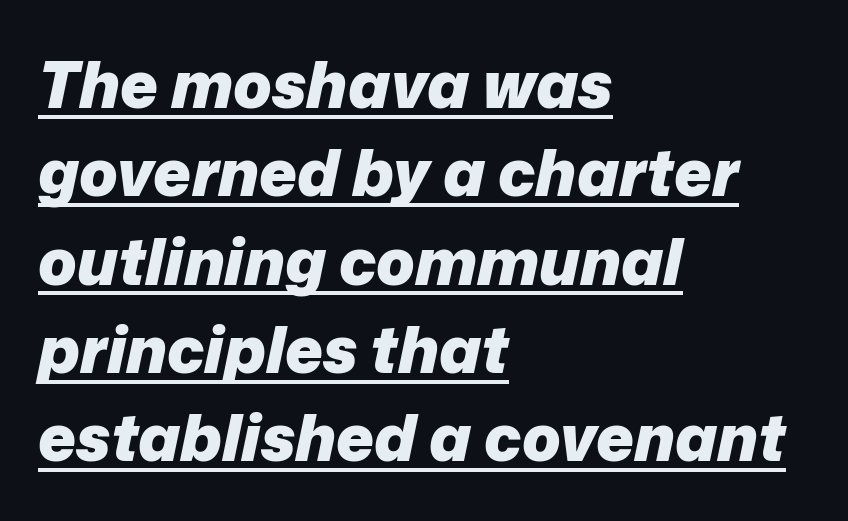
Between one letter and the next there's only the usual sliver of space. This sample keeps an unexceptional amount of space between lines. The string is rendered with underlining switched on. Caption: bold face, heavy strokes.
